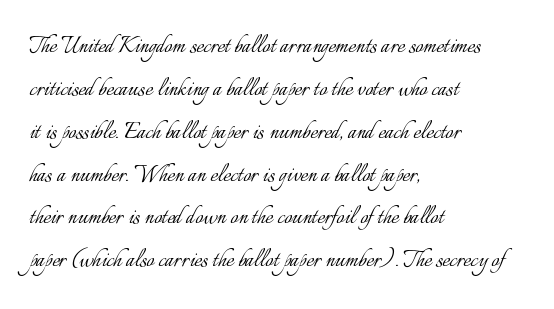
The image shows 28 px light type; set left-aligned, normal line spacing (1.53x), normal letter spacing, not underlined; low stroke contrast and a small x-height.
